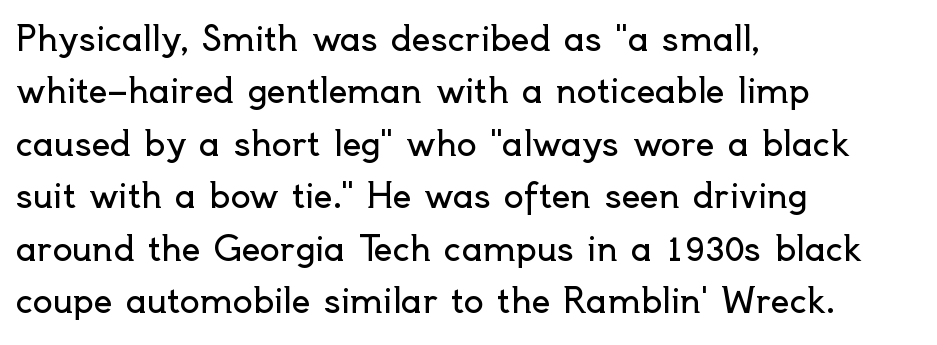
{"serif": "no", "italic": "no", "bold": "no", "weight": "regular", "width": "normal", "x_height": "small", "monospaced": "no", "underline": "no", "align": "left", "line_spacing": "normal", "line_spacing_ratio": 1.59, "letter_spacing": "normal", "letter_spacing_em": 0.0, "glyph_px": 33}
